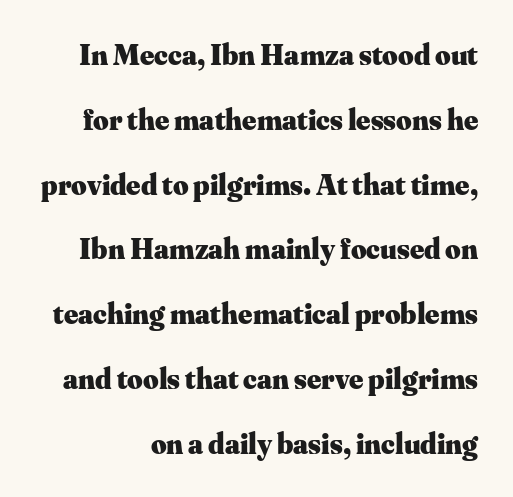
Q: Is the text bold? A: Yes.
Q: Is the text italic (slanted)? A: No, it is upright.
Q: Is the typeface a serif or a sans-serif typeface? A: Serif.
Q: Is the text underlined? A: No.
Q: Is the spacing between letters normal or unusually wide? A: Normal.
Q: Is the spacing between lines tight, normal or loose? A: Loose.
Q: Width (condensed, normal, or wide)? A: Normal.
Q: Stroke contrast? A: Medium.
Q: x-height? A: Small.
Q: Monospaced? A: No.
